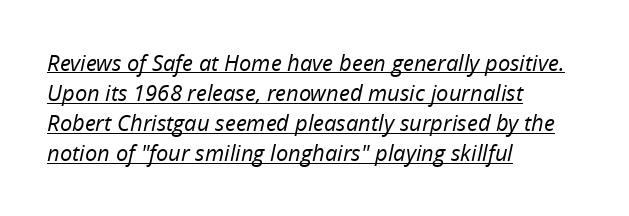
The image shows 22 px text type, italic (leaning right); set left-aligned, normal line spacing (1.37x), normal letter spacing, underlined.
